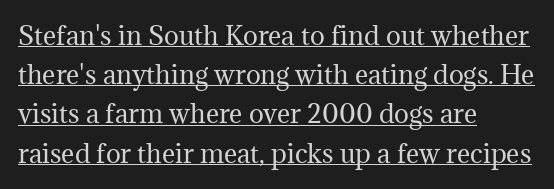
{"italic": "no", "bold": "no", "underline": "yes", "align": "left", "line_spacing": "normal", "line_spacing_ratio": 1.57, "letter_spacing": "normal", "letter_spacing_em": 0.0, "glyph_px": 25}
